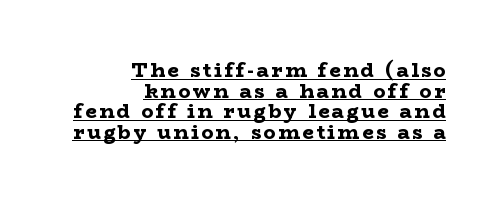
On the weight axis this lands at bold, roughly 700. This is the regular roman posture of the typeface. One-word summary of the alignment: right. The passage shown stacks its lines with hardly any gap.
